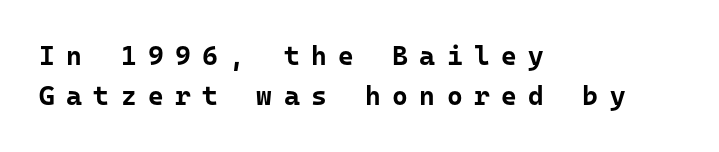
Q: Is the text bold? A: Yes.
Q: Is the text italic (slanted)? A: No, it is upright.
Q: Is the text underlined? A: No.
Q: How is the paragraph aligned? A: Left-aligned.
Q: Is the spacing between letters normal or unusually wide? A: Unusually wide.
Q: Is the spacing between lines tight, normal or loose? A: Normal.
